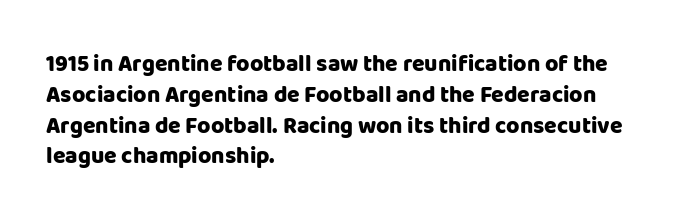
The image shows 23 px bold type, upright; set left-aligned, normal line spacing (1.34x), normal letter spacing, not underlined.
